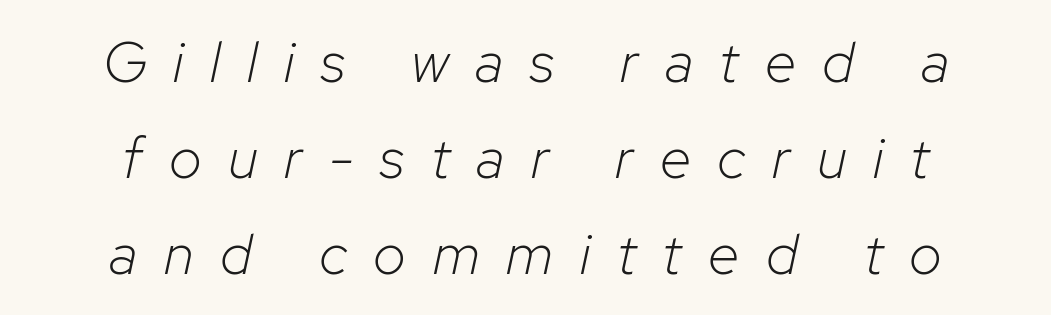
Q: Is the text bold? A: No.
Q: Is the text italic (slanted)? A: Yes, it leans right by about 12 degrees.
Q: Is the text underlined? A: No.
Q: How is the paragraph aligned? A: Centered.
Q: Is the spacing between letters normal or unusually wide? A: Unusually wide.
Q: Is the spacing between lines tight, normal or loose? A: Normal.
Q: Width (condensed, normal, or wide)? A: Normal.
Q: Stroke contrast? A: Low.
Q: x-height? A: Medium.
Q: Monospaced? A: No.
